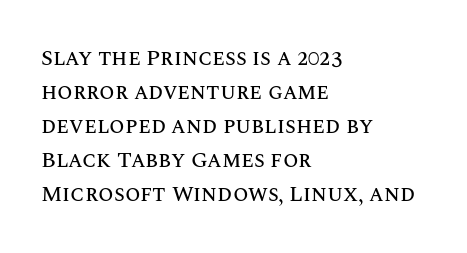
The image shows 22 px text type, upright; set left-aligned, normal line spacing (1.54x), normal letter spacing, not underlined.
